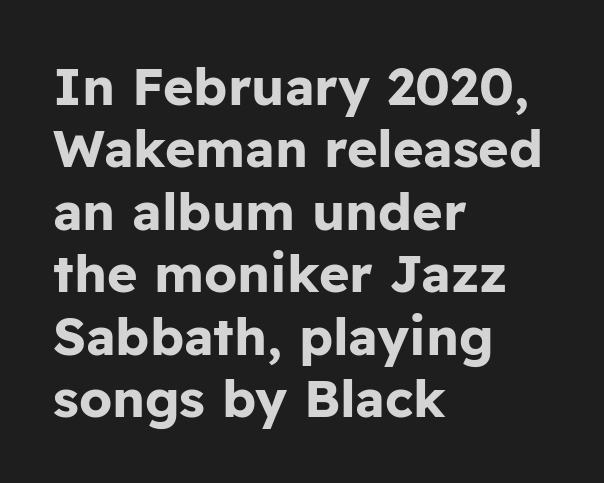
Tall strokes in this sample are plumb rather than angled. Descenders are the only things crossing below the line. Each line starts at the same left margin while the right side varies. The passage shown is typed in a proportional face where columns would drift.
